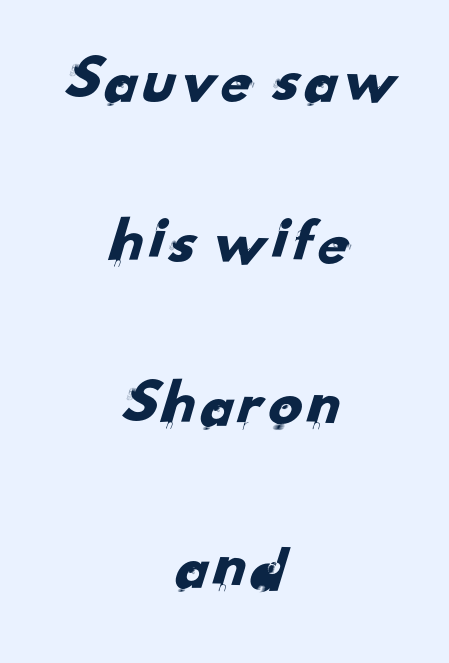
Q: Is the typeface a serif or a sans-serif typeface? A: Sans-serif.
Q: Is the text underlined? A: No.
Q: How is the paragraph aligned? A: Centered.
Q: Is the spacing between letters normal or unusually wide? A: Normal.
Q: Is the spacing between lines tight, normal or loose? A: Loose.
Q: Width (condensed, normal, or wide)? A: Normal.
Q: Stroke contrast? A: Low.
Q: x-height? A: Small.
Q: Monospaced? A: No.
